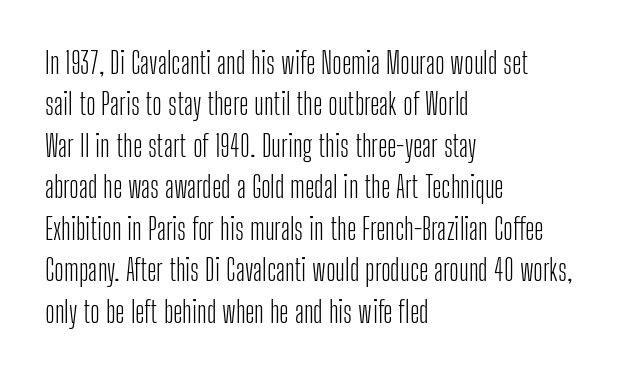
Looks like regular typesetting: each glyph gets only the width it needs. One glance says typical: line gaps are just what's usual. The paragraph has a hard left edge and a soft right edge. Posture: upright roman. Weight: regular or lighter.
